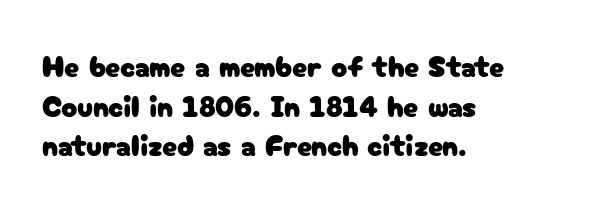
{"serif": "no", "italic": "no", "width": "normal", "stroke_contrast": "low", "x_height": "medium", "monospaced": "no", "underline": "no", "align": "left", "line_spacing": "normal", "line_spacing_ratio": 1.32, "letter_spacing": "normal", "letter_spacing_em": 0.0, "glyph_px": 30}
